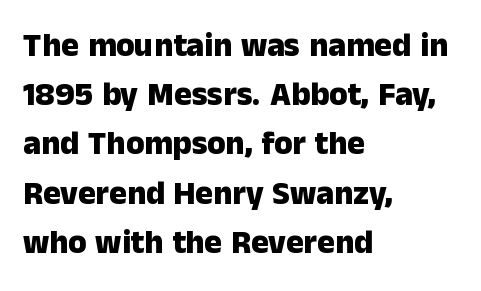
Q: Is the text bold? A: Yes.
Q: Is the text italic (slanted)? A: No, it is upright.
Q: Is the typeface a serif or a sans-serif typeface? A: Sans-serif.
Q: Is the text underlined? A: No.
Q: How is the paragraph aligned? A: Left-aligned.
Q: Is the spacing between letters normal or unusually wide? A: Normal.
Q: Is the spacing between lines tight, normal or loose? A: Normal.
Q: Width (condensed, normal, or wide)? A: Normal.
Q: Stroke contrast? A: Low.
Q: x-height? A: Medium.
Q: Monospaced? A: No.
